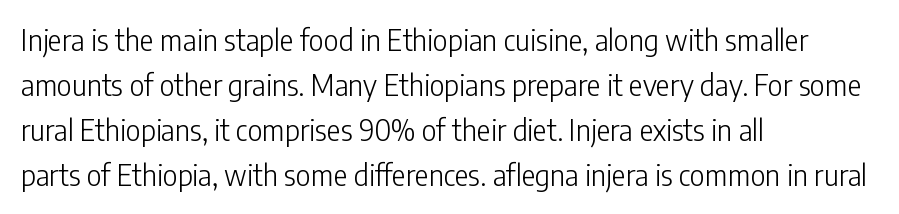
{"serif": "no", "italic": "no", "bold": "no", "weight": "light", "width": "condensed", "stroke_contrast": "low", "x_height": "medium", "monospaced": "no", "underline": "no", "align": "left", "line_spacing": "normal", "line_spacing_ratio": 1.55, "letter_spacing": "normal", "letter_spacing_em": 0.0, "glyph_px": 29}
